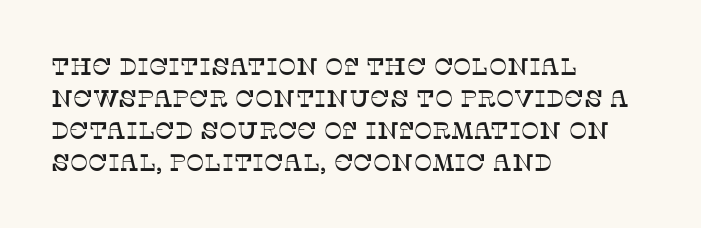
Q: Is the text italic (slanted)? A: No, it is upright.
Q: Is the text underlined? A: No.
Q: How is the paragraph aligned? A: Left-aligned.
Q: Is the spacing between letters normal or unusually wide? A: Normal.
Q: Is the spacing between lines tight, normal or loose? A: Normal.
